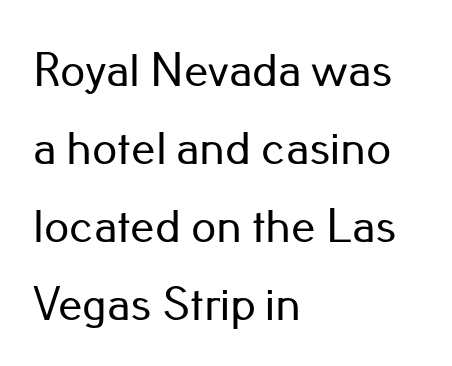
The letters stand upright; this is a roman face. The ragged edge is on the right, which tells us the setting is flush left. Students, observe: this is what conventionally led text looks like. Typographically, this falls in the sans-serif category. Check the space under the baseline: it is left empty. This sample has the flowing, uneven cadence of proportional lettering.
